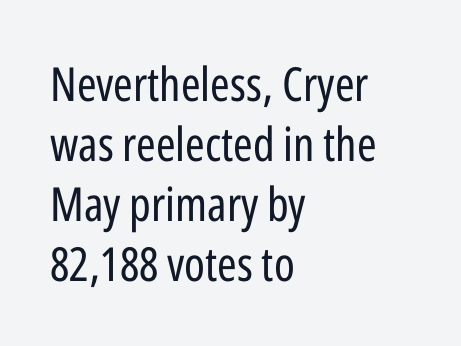
The image shows 47 px regular-weight, condensed sans-serif type, upright; set left-aligned, normal line spacing (1.28x), normal letter spacing, not underlined; low stroke contrast and a medium x-height.
